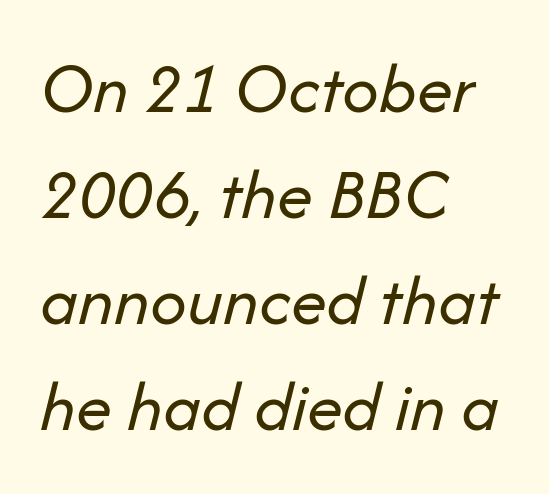
The image shows 72 px regular-weight type, italic (leaning right); set left-aligned, normal line spacing (1.47x), normal letter spacing, not underlined; low stroke contrast and a medium x-height.
